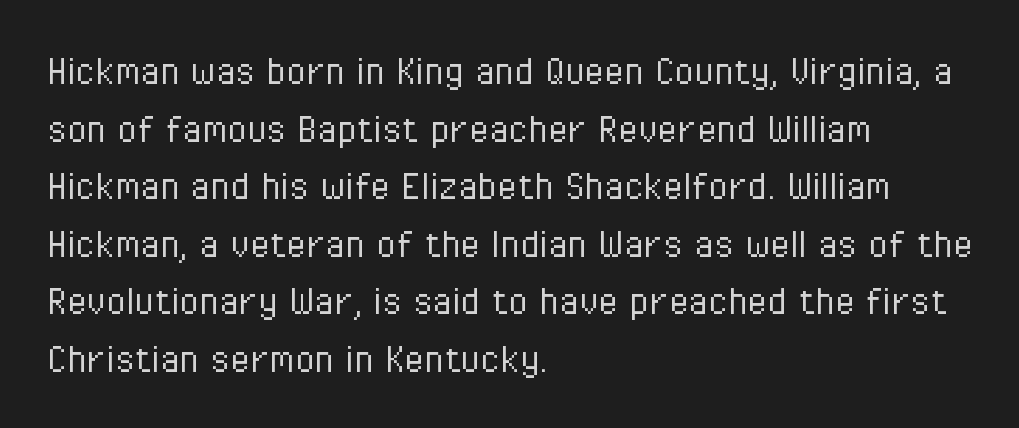
Examine the stroke ends and you'll find no serifs. Underlining? Definitely not there. Does extra space separate the letters? No, they use regular spacing. Horizontal bands of white between lines are of average thickness. The typeface has the unassuming heft of standard copy or less.
